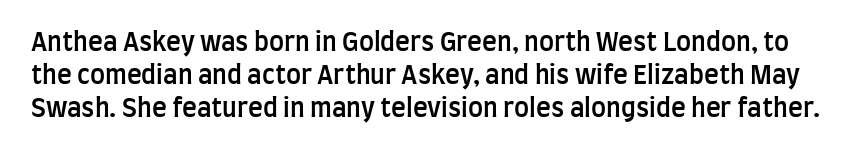
The image shows 25 px text type, upright; set normal line spacing (1.33x), normal letter spacing, not underlined.
